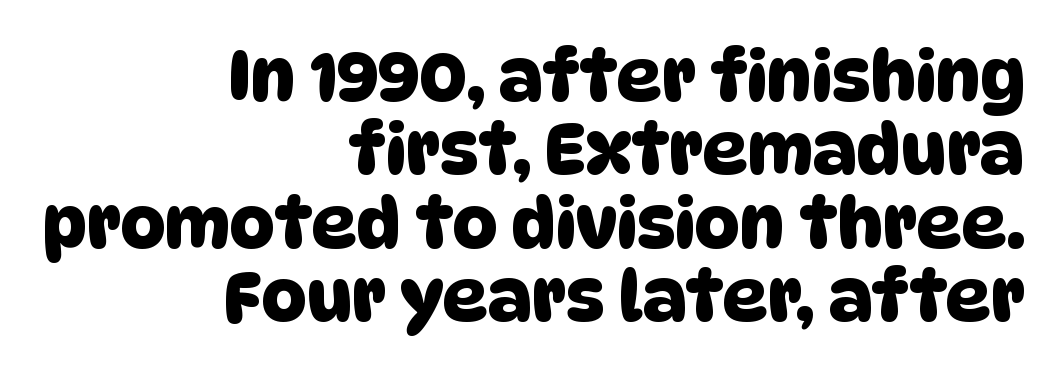
Caption: standard tracking, unaltered. The text block is weighted toward the right margin, trailing off unevenly leftward. Is this a sans? Yes — the strokes have no serifs. The block of text is dense from top to bottom, with scant space between rows. Proportional: the letters do not fall into vertical columns. Plain, unruled lines of type.
